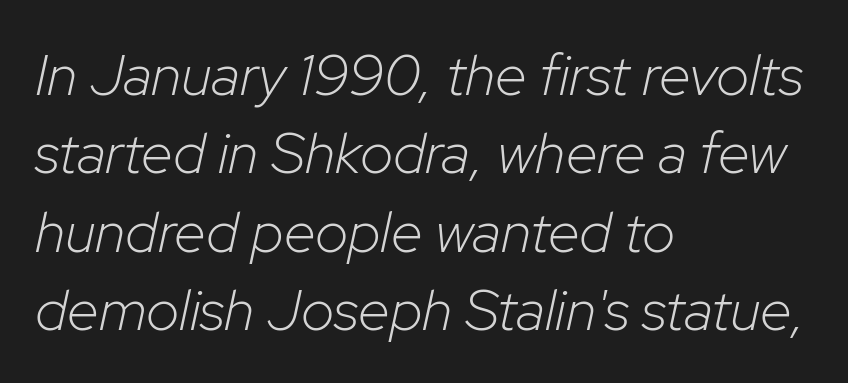
{"italic": "yes", "lean": "right", "slant_degrees": 12, "bold": "no", "weight": "light", "width": "normal", "stroke_contrast": "low", "x_height": "medium", "monospaced": "no", "underline": "no", "align": "left", "line_spacing": "normal", "line_spacing_ratio": 1.35, "letter_spacing": "normal", "letter_spacing_em": 0.0, "glyph_px": 58}
